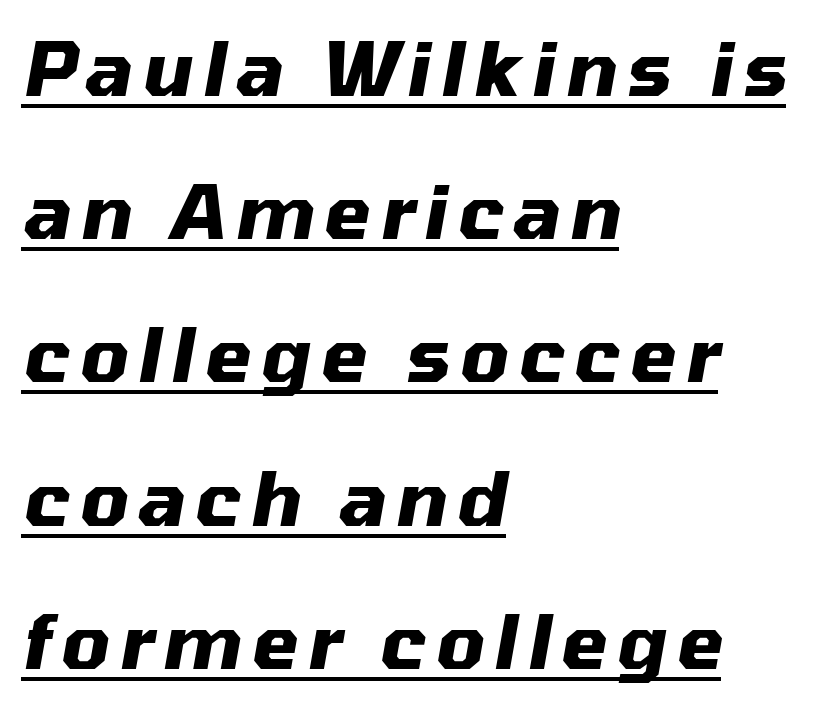
The typography opts for an oblique posture over an upright one. Where is the straight margin? On the left. Quick note: underline on. Plenty of ink on the page — the face is bold. Varying glyph widths throughout — classic text-font behaviour.
